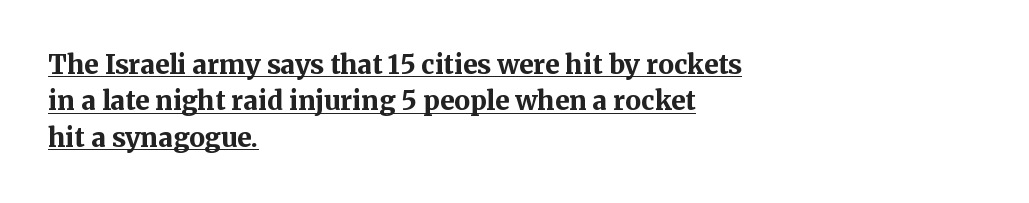
Q: Is the text bold? A: Yes.
Q: Is the text italic (slanted)? A: No, it is upright.
Q: Is the text underlined? A: Yes.
Q: How is the paragraph aligned? A: Left-aligned.
Q: Is the spacing between letters normal or unusually wide? A: Normal.
Q: Is the spacing between lines tight, normal or loose? A: Normal.
